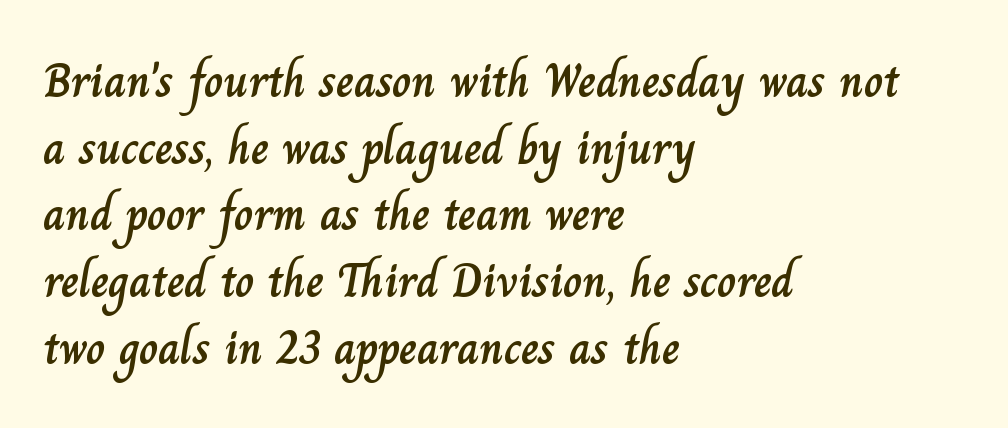
The image shows 48 px text type; set left-aligned, normal line spacing (1.39x), normal letter spacing, not underlined; low stroke contrast and a small x-height.
